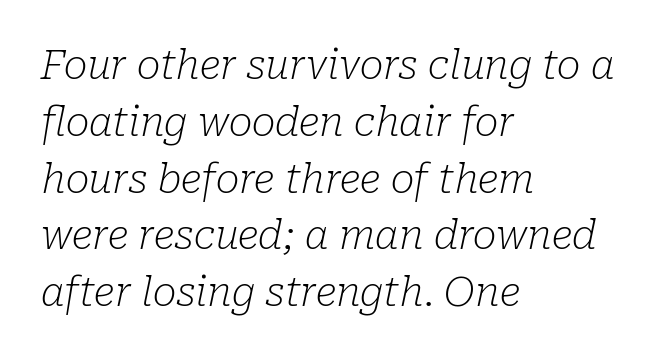
{"serif": "yes", "italic": "yes", "lean": "right", "slant_degrees": 10, "bold": "no", "weight": "light", "width": "normal", "stroke_contrast": "low", "x_height": "medium", "monospaced": "no", "underline": "no", "align": "left", "line_spacing": "normal", "line_spacing_ratio": 1.42, "letter_spacing": "normal", "letter_spacing_em": 0.0, "glyph_px": 40}
